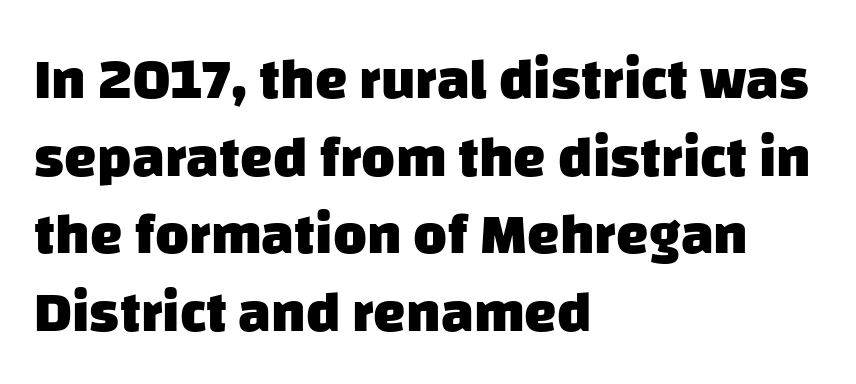
Q: Is the text bold? A: Yes.
Q: Is the typeface a serif or a sans-serif typeface? A: Sans-serif.
Q: Is the text underlined? A: No.
Q: How is the paragraph aligned? A: Left-aligned.
Q: Is the spacing between letters normal or unusually wide? A: Normal.
Q: Is the spacing between lines tight, normal or loose? A: Normal.
Q: Width (condensed, normal, or wide)? A: Normal.
Q: Stroke contrast? A: Low.
Q: x-height? A: Large.
Q: Monospaced? A: No.
